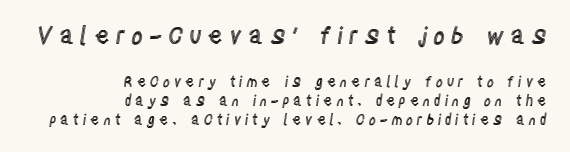
Larger block? The one above; the one below is distinctly smaller. The rendering inserts visible extra space after every character. Reading down the column, the eye jumps a familiar distance to each next line.
